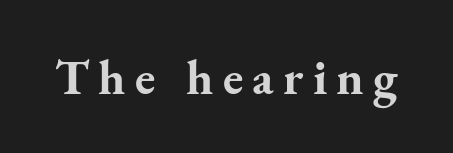
{"serif": "yes", "italic": "no", "bold": "yes", "weight": "bold", "width": "normal", "stroke_contrast": "medium", "x_height": "small", "monospaced": "no", "underline": "no", "glyph_px": 49}
